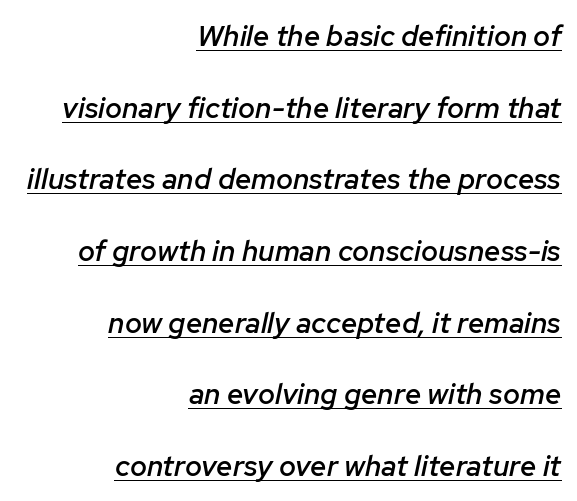
Leftover space on each line is placed entirely before the opening word. The rendering applies a slant to the glyphs. Notice the wide empty band between every row — that's loose leading. Underlining? Definitely there. The line texture is even and compact thanks to regular tracking.
